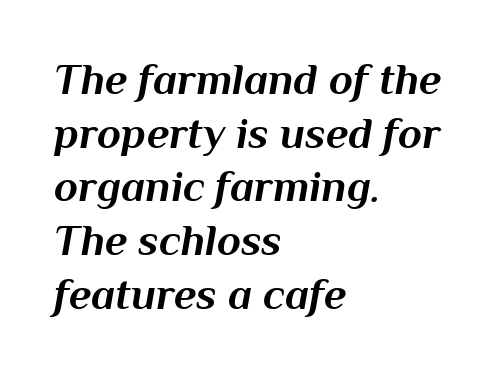
Q: Is the text bold? A: Yes.
Q: Is the text italic (slanted)? A: Yes, it leans right by about 10 degrees.
Q: Is the text underlined? A: No.
Q: How is the paragraph aligned? A: Left-aligned.
Q: Is the spacing between letters normal or unusually wide? A: Normal.
Q: Width (condensed, normal, or wide)? A: Normal.
Q: Stroke contrast? A: Medium.
Q: x-height? A: Medium.
Q: Monospaced? A: No.
